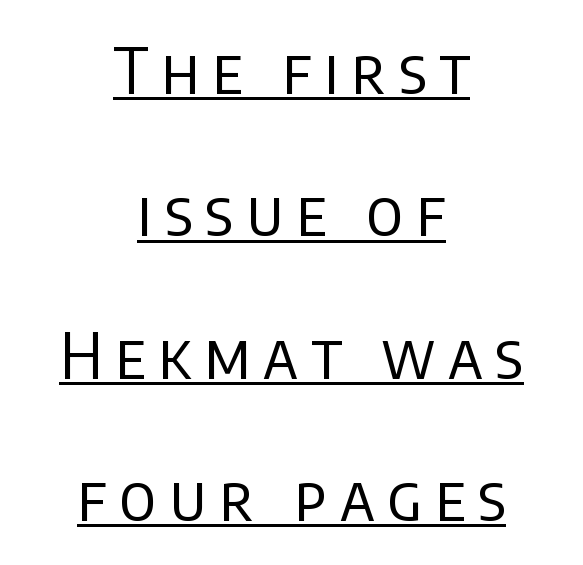
Q: Is the text bold? A: No.
Q: Is the text italic (slanted)? A: No, it is upright.
Q: Is the typeface a serif or a sans-serif typeface? A: Sans-serif.
Q: Is the text underlined? A: Yes.
Q: How is the paragraph aligned? A: Centered.
Q: Is the spacing between letters normal or unusually wide? A: Unusually wide.
Q: Is the spacing between lines tight, normal or loose? A: Loose.
Q: Width (condensed, normal, or wide)? A: Normal.
Q: Stroke contrast? A: Low.
Q: x-height? A: Large.
Q: Monospaced? A: No.
